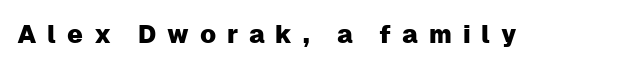
{"italic": "no", "underline": "no", "letter_spacing": "wide", "letter_spacing_em": 0.43, "glyph_px": 25}
